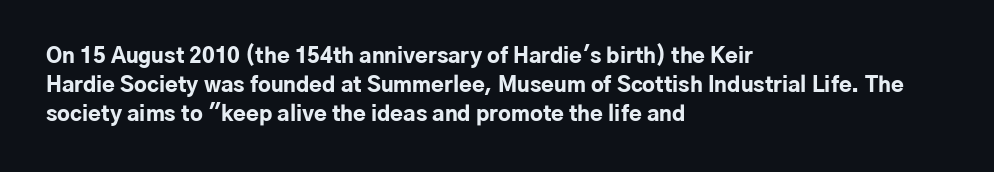
Q: Is the text bold? A: Yes.
Q: Is the text italic (slanted)? A: No, it is upright.
Q: Is the text underlined? A: No.
Q: How is the paragraph aligned? A: Left-aligned.
Q: Is the spacing between letters normal or unusually wide? A: Normal.
Q: Is the spacing between lines tight, normal or loose? A: Normal.
